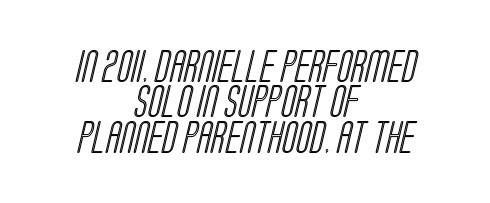
{"width": "condensed", "x_height": "large", "monospaced": "no", "underline": "no", "align": "center", "line_spacing": "tight", "line_spacing_ratio": 1.07, "letter_spacing": "normal", "letter_spacing_em": 0.0, "glyph_px": 33}
